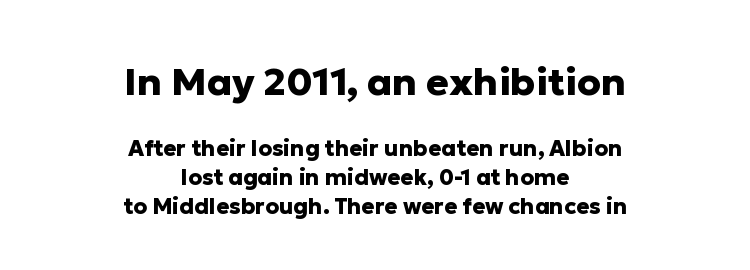
The image shows 38 px heavy sans-serif type, upright; set centered, normal line spacing (1.32x), normal letter spacing, not underlined; the first (top) block is 1.73x larger; low stroke contrast and a medium x-height.
